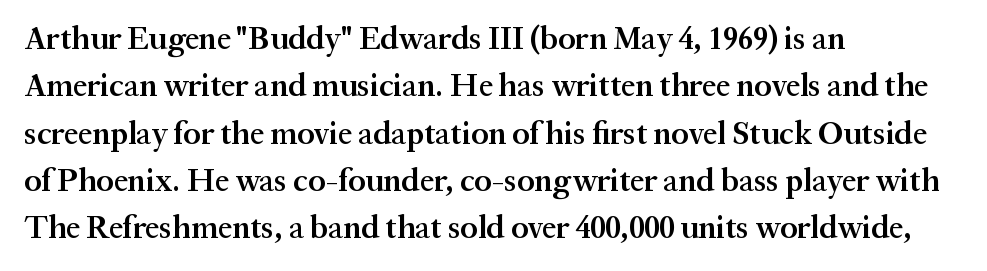
A typesetter would mark this as roman, not italic. The letterforms sit shoulder to shoulder at normal distance. Where is the straight margin? On the left. I'd call this a serif setting — the letters wear small feet.
